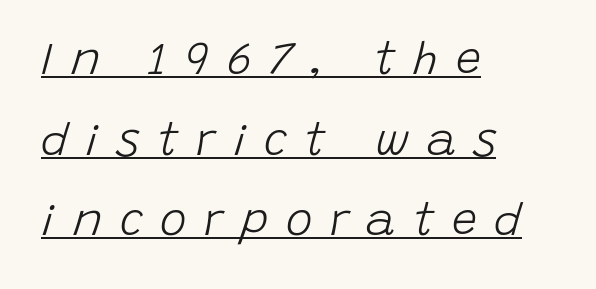
Letter spacing: wide. Somebody hit Ctrl+U on this one — the words are underlined. Does the lettering tilt? It does — this is italic. Is this a heavy cut? Hardly; it is regular or lighter. Do the characters align in a grid? No, the font is proportional.
